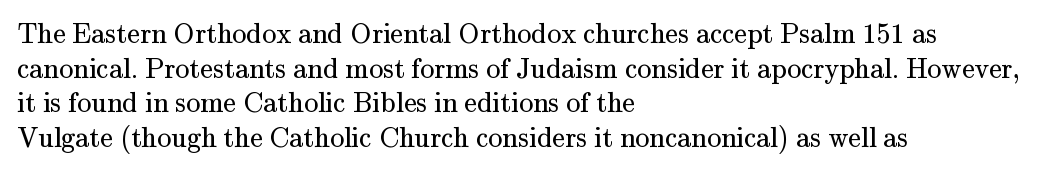
The image shows 28 px regular-weight serif type, upright; set left-aligned, line spacing 1.24x, normal letter spacing, not underlined; medium stroke contrast and a small x-height.
